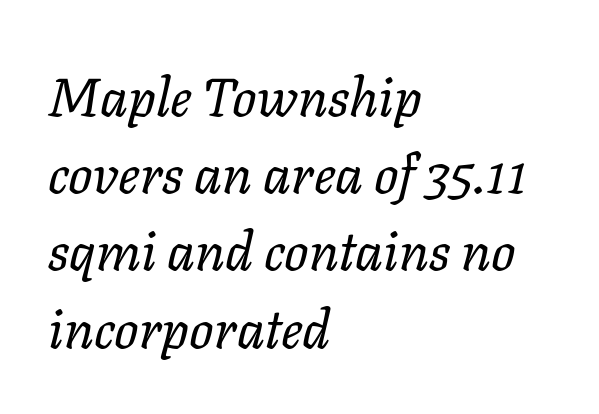
The image shows 54 px regular-weight type, italic (leaning right); set left-aligned, normal line spacing (1.43x), normal letter spacing, not underlined; low stroke contrast and a medium x-height.
